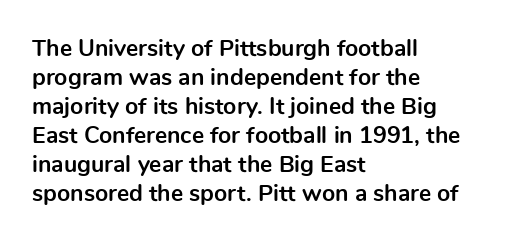
Q: Is the text bold? A: Yes.
Q: Is the text italic (slanted)? A: No, it is upright.
Q: Is the text underlined? A: No.
Q: How is the paragraph aligned? A: Left-aligned.
Q: Is the spacing between letters normal or unusually wide? A: Normal.
Q: Is the spacing between lines tight, normal or loose? A: Normal.
